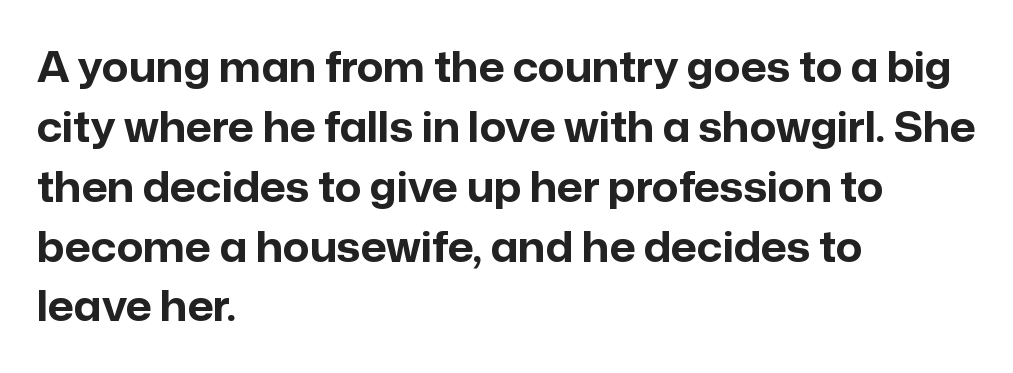
{"serif": "no", "italic": "no", "bold": "yes", "weight": "bold", "width": "normal", "stroke_contrast": "low", "x_height": "medium", "monospaced": "no", "underline": "no", "align": "left", "line_spacing": "normal", "line_spacing_ratio": 1.46, "letter_spacing": "normal", "letter_spacing_em": 0.0, "glyph_px": 41}
